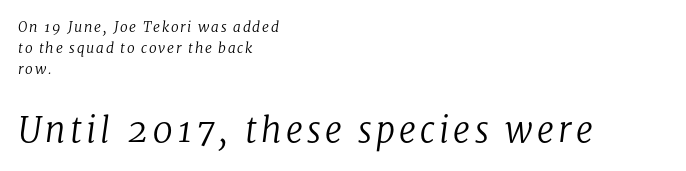
Characters are canted at an angle relative to the baseline's perpendicular. Compared with a centered layout, this one pins lines to the left instead. The glyphs in this specimen are seriffed. Just letters on the line, the space beneath them empty. Between these two stacked blocks, the lower one wins on size. Do the characters align in a grid? No, the font is proportional.
